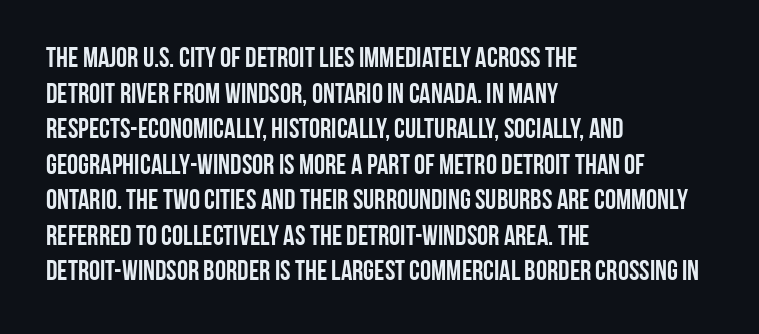
Q: Is the text italic (slanted)? A: No, it is upright.
Q: Is the typeface a serif or a sans-serif typeface? A: Sans-serif.
Q: Is the text underlined? A: No.
Q: How is the paragraph aligned? A: Left-aligned.
Q: Is the spacing between letters normal or unusually wide? A: Normal.
Q: Is the spacing between lines tight, normal or loose? A: Normal.
Q: Width (condensed, normal, or wide)? A: Condensed.
Q: Stroke contrast? A: Low.
Q: x-height? A: Large.
Q: Monospaced? A: No.
